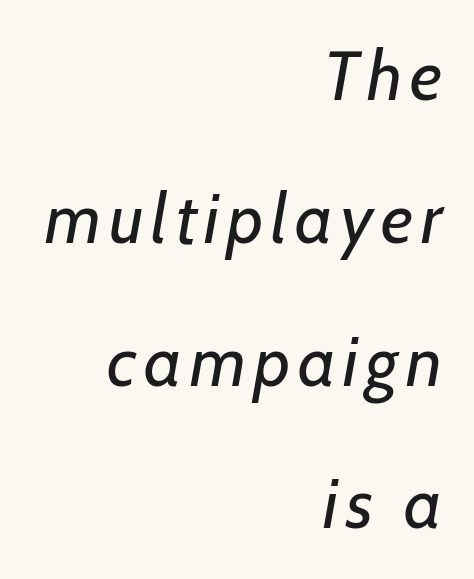
Look at the bottom of the vertical strokes: they stop flat, with no serifs. Spacing verdict: proportional, widths tailored to each character. The ragged edge is on the left, which tells us the setting is flush right. Airy leading. No heavy texture on the line: the type isn't bold. Any mark beneath the type? The region is blank.
